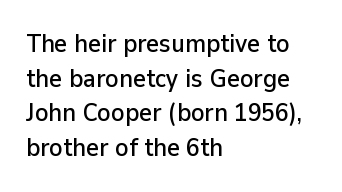
Q: Is the text italic (slanted)? A: No, it is upright.
Q: Is the text underlined? A: No.
Q: How is the paragraph aligned? A: Left-aligned.
Q: Is the spacing between letters normal or unusually wide? A: Normal.
Q: Is the spacing between lines tight, normal or loose? A: Normal.
